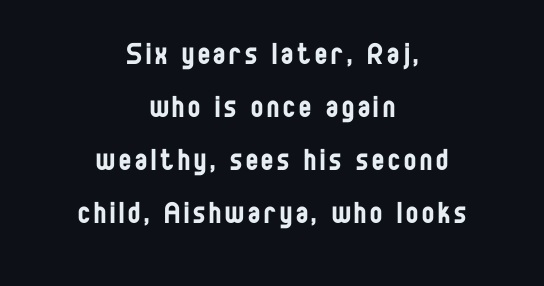
These lines are rendered in a variable-pitch font. Stem width sits at or under what a default text font uses. In terms of leading, this rendering sits right in the middle. This rendering uses center alignment, leaving both contours irregular but symmetric. The font family rendered here belongs to the sans-serif group. Unlike italic type, these characters show no tilt at all.
